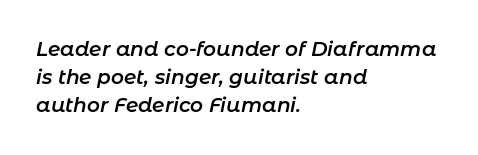
The image shows 20 px text type, italic (leaning right); set left-aligned, normal line spacing (1.41x), normal letter spacing, not underlined.
